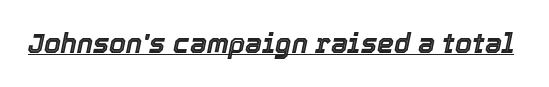
The image shows 27 px text type, italic (leaning right); set normal letter spacing, underlined.
